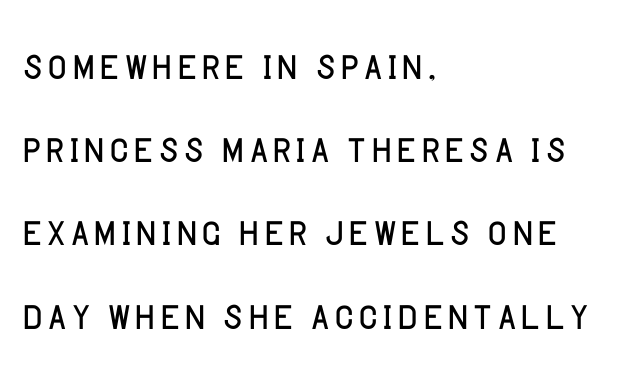
The image shows 53 px light sans-serif type, upright; set left-aligned, normal line spacing (1.57x), normal letter spacing, not underlined; low stroke contrast and a large x-height.
